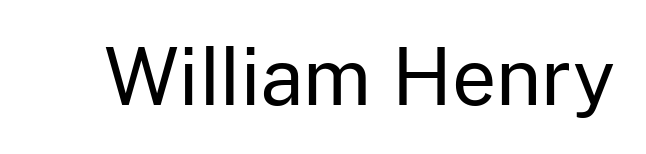
{"serif": "no", "italic": "no", "bold": "no", "weight": "regular", "width": "normal", "stroke_contrast": "low", "x_height": "medium", "monospaced": "no", "underline": "no", "letter_spacing": "normal", "letter_spacing_em": 0.0, "glyph_px": 77}
